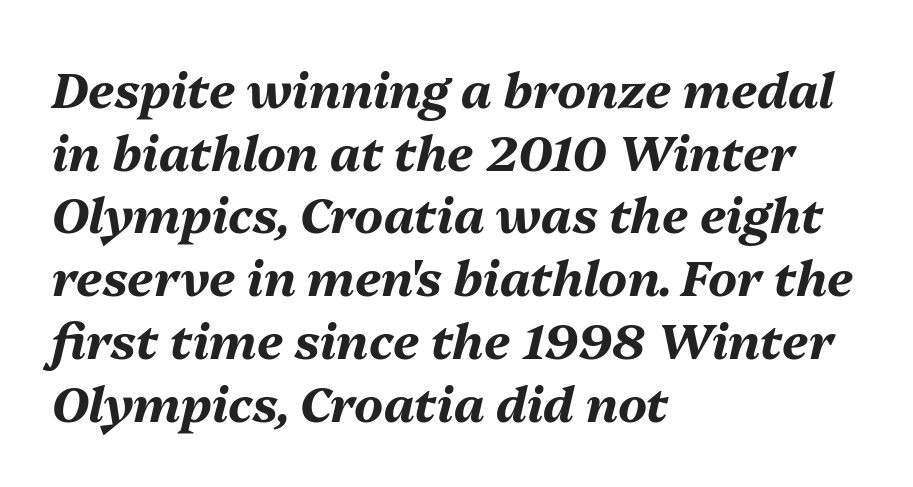
The image shows 49 px bold type, italic (leaning right); set left-aligned, normal line spacing (1.28x), normal letter spacing, not underlined; medium stroke contrast and a medium x-height.
